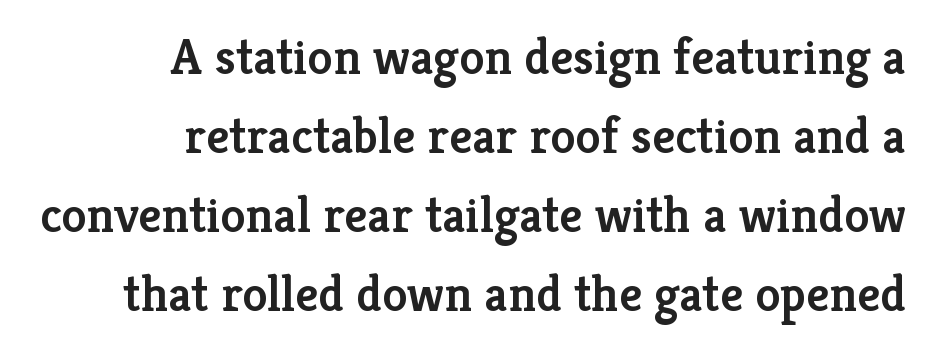
Q: Is the text bold? A: Semi-bold.
Q: Is the text italic (slanted)? A: No, it is upright.
Q: Is the typeface a serif or a sans-serif typeface? A: Serif.
Q: Is the text underlined? A: No.
Q: How is the paragraph aligned? A: Right-aligned.
Q: Is the spacing between letters normal or unusually wide? A: Normal.
Q: Is the spacing between lines tight, normal or loose? A: Normal.
Q: Width (condensed, normal, or wide)? A: Normal.
Q: Stroke contrast? A: Low.
Q: x-height? A: Medium.
Q: Monospaced? A: No.
